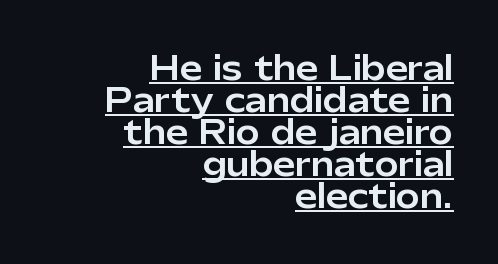
The image shows 32 px sans-serif type, upright; set right-aligned, tight line spacing (1.0x), normal letter spacing, underlined; low stroke contrast and a medium x-height.
